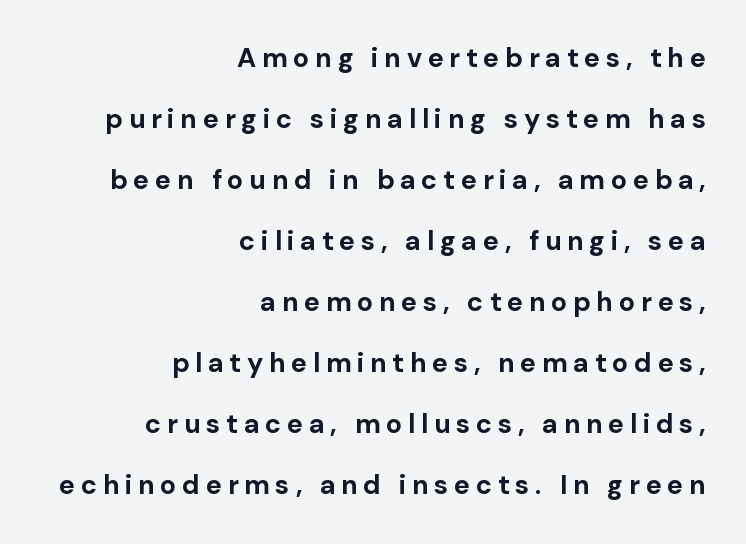
The image shows 27 px bold type, upright; set right-aligned, loose line spacing (2.26x), unusually wide letter spacing (+0.21 em), not underlined.
